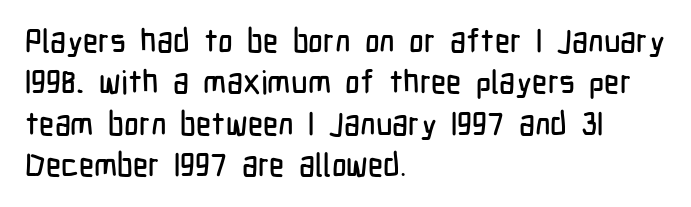
Q: Is the text italic (slanted)? A: No, it is upright.
Q: Is the typeface a serif or a sans-serif typeface? A: Sans-serif.
Q: Is the text underlined? A: No.
Q: How is the paragraph aligned? A: Left-aligned.
Q: Is the spacing between letters normal or unusually wide? A: Normal.
Q: Is the spacing between lines tight, normal or loose? A: Normal.
Q: Width (condensed, normal, or wide)? A: Condensed.
Q: Stroke contrast? A: Low.
Q: x-height? A: Medium.
Q: Monospaced? A: No.
